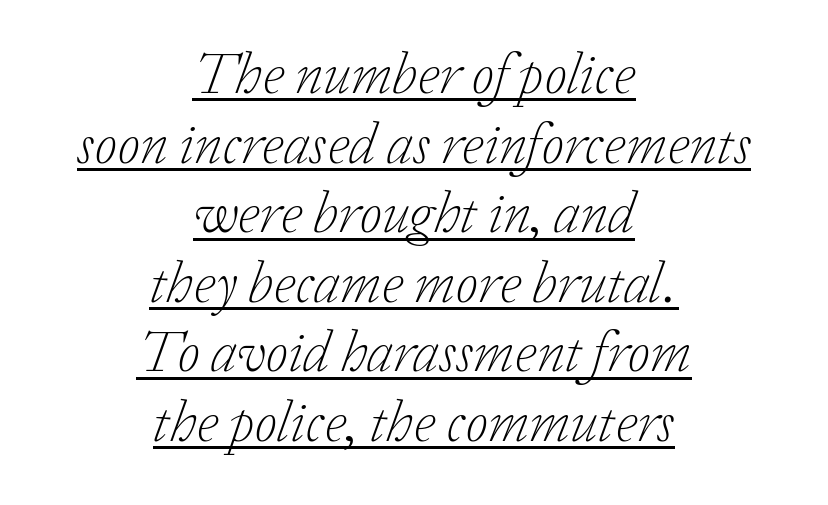
{"serif": "yes", "italic": "yes", "lean": "right", "slant_degrees": 20, "bold": "no", "weight": "light", "width": "normal", "stroke_contrast": "low", "x_height": "medium", "monospaced": "no", "underline": "yes", "align": "center", "line_spacing_ratio": 1.2, "letter_spacing": "normal", "letter_spacing_em": 0.0, "glyph_px": 58}
